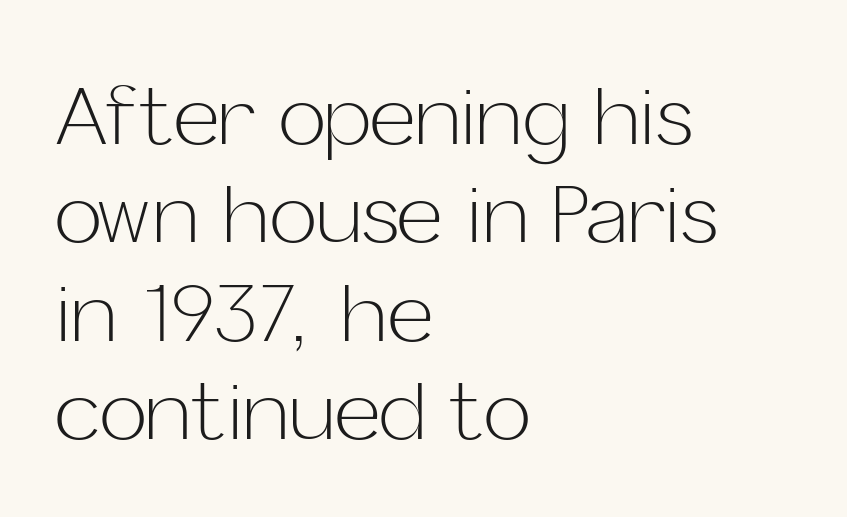
{"serif": "no", "italic": "no", "bold": "no", "weight": "light", "width": "normal", "stroke_contrast": "low", "x_height": "medium", "monospaced": "no", "underline": "no", "align": "left", "line_spacing_ratio": 1.23, "letter_spacing": "normal", "letter_spacing_em": 0.0, "glyph_px": 80}
